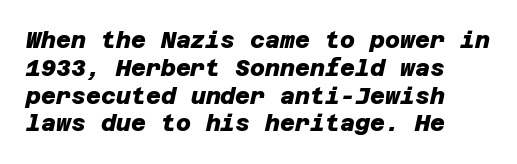
The image shows 23 px bold type; set line spacing 1.21x, normal letter spacing, not underlined.
